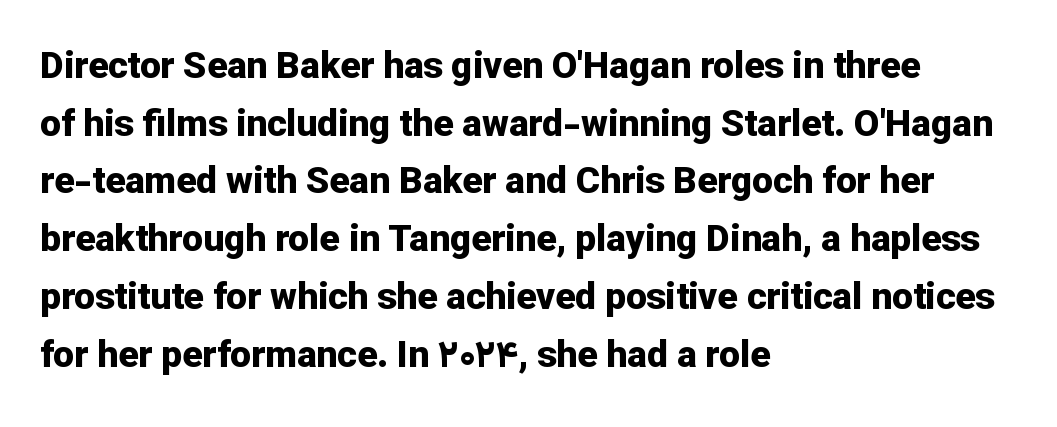
{"serif": "no", "italic": "no", "bold": "yes", "weight": "bold", "width": "normal", "stroke_contrast": "low", "x_height": "medium", "monospaced": "no", "underline": "no", "align": "left", "line_spacing": "normal", "line_spacing_ratio": 1.56, "letter_spacing": "normal", "letter_spacing_em": 0.0, "glyph_px": 37}
